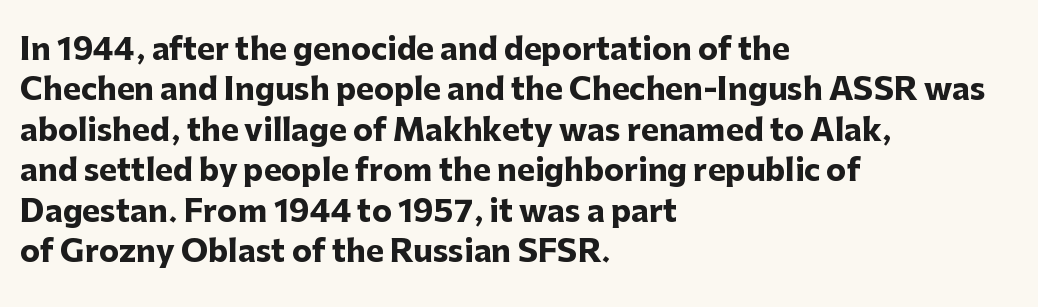
Note: no serifs on the glyphs. Visually the block forms a straight wall on the left and a jagged coastline on the right. Do the characters align in a grid? No, the font is proportional. The strokes are fattened all the way to bold. One glance says typical: line gaps are just what's usual. Rendered with straight, roman letterforms.
